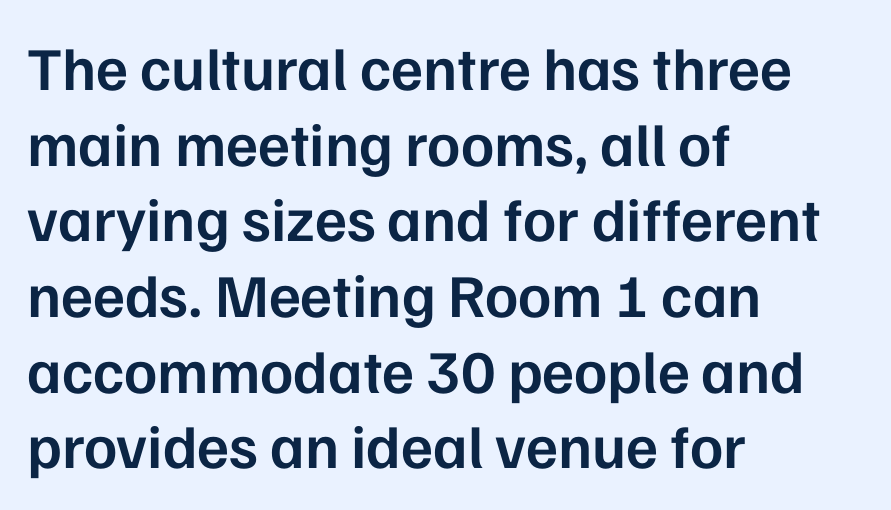
{"serif": "no", "italic": "no", "bold": "semi", "weight": "semibold", "width": "normal", "stroke_contrast": "low", "x_height": "medium", "monospaced": "no", "underline": "no", "align": "left", "line_spacing_ratio": 1.24, "letter_spacing": "normal", "letter_spacing_em": 0.0, "glyph_px": 61}
